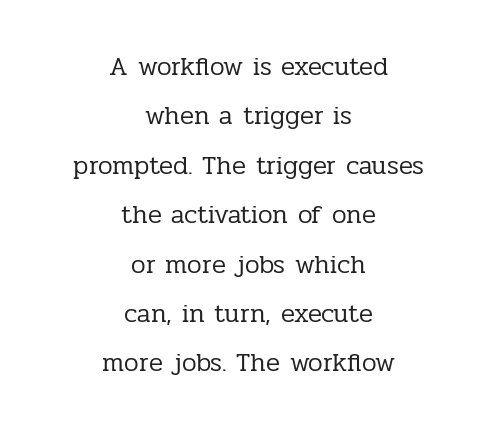
Q: Is the text bold? A: No.
Q: Is the text italic (slanted)? A: No, it is upright.
Q: Is the text underlined? A: No.
Q: How is the paragraph aligned? A: Centered.
Q: Is the spacing between letters normal or unusually wide? A: Normal.
Q: Is the spacing between lines tight, normal or loose? A: Loose.
